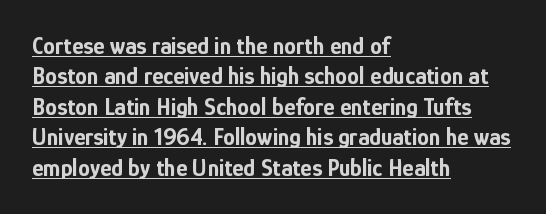
{"italic": "no", "bold": "yes", "underline": "yes", "align": "left", "line_spacing": "normal", "line_spacing_ratio": 1.27, "letter_spacing": "normal", "letter_spacing_em": 0.0, "glyph_px": 24}
